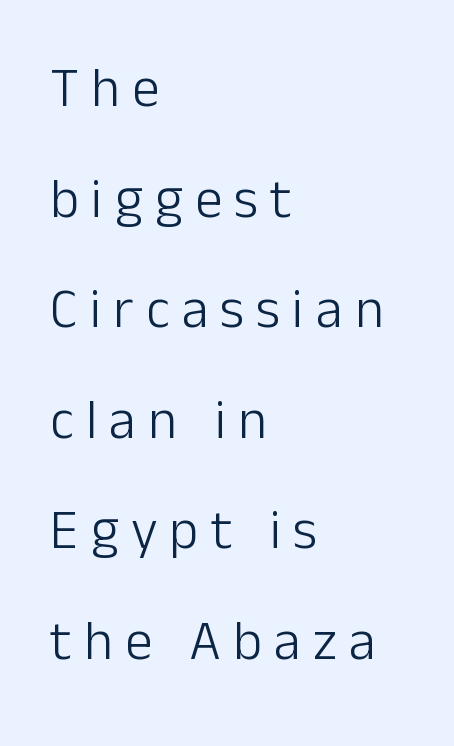
Is the letter spacing exaggerated? Yes — the characters are pushed far apart. The letters carry no serifs — their stems end cleanly without finishing strokes. Rule under the text: the space is simply empty. A quiet, ordinary-to-light weight characterises the typeface.
